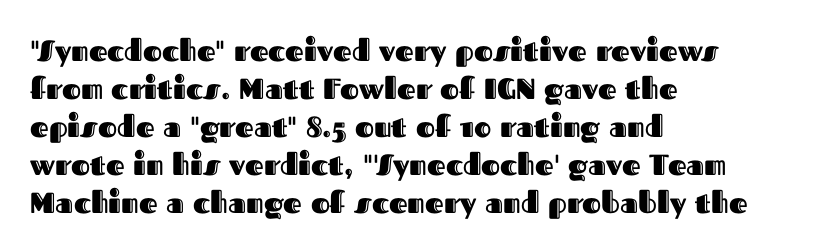
Q: Is the text italic (slanted)? A: No, it is upright.
Q: Is the text underlined? A: No.
Q: How is the paragraph aligned? A: Left-aligned.
Q: Is the spacing between letters normal or unusually wide? A: Normal.
Q: Is the spacing between lines tight, normal or loose? A: Normal.
Q: Width (condensed, normal, or wide)? A: Normal.
Q: x-height? A: Medium.
Q: Monospaced? A: No.
